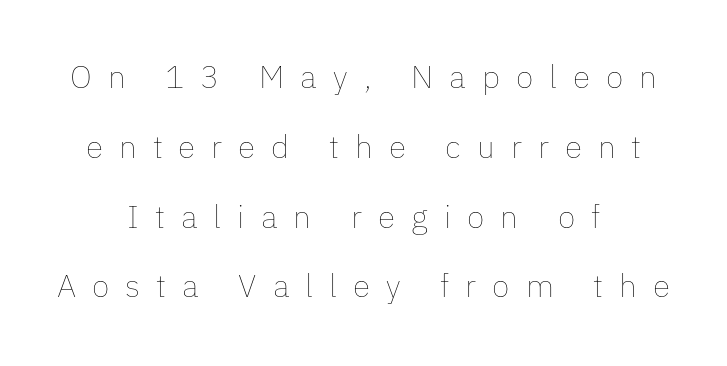
Q: Is the text bold? A: No.
Q: Is the text italic (slanted)? A: No, it is upright.
Q: Is the text underlined? A: No.
Q: How is the paragraph aligned? A: Centered.
Q: Is the spacing between letters normal or unusually wide? A: Unusually wide.
Q: Is the spacing between lines tight, normal or loose? A: Loose.
Q: Width (condensed, normal, or wide)? A: Normal.
Q: Stroke contrast? A: Low.
Q: x-height? A: Medium.
Q: Monospaced? A: No.
